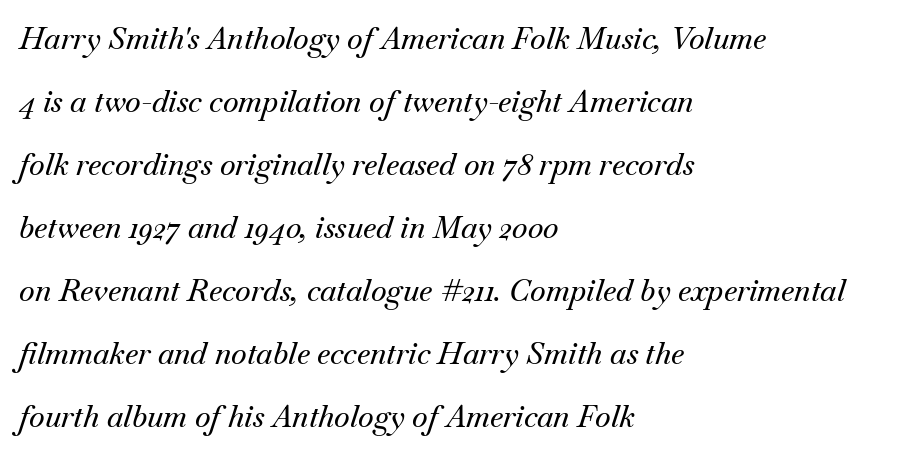
The image shows 30 px serif type, italic (leaning right); set left-aligned, loose line spacing (2.1x), normal letter spacing, not underlined; medium stroke contrast and a small x-height.
